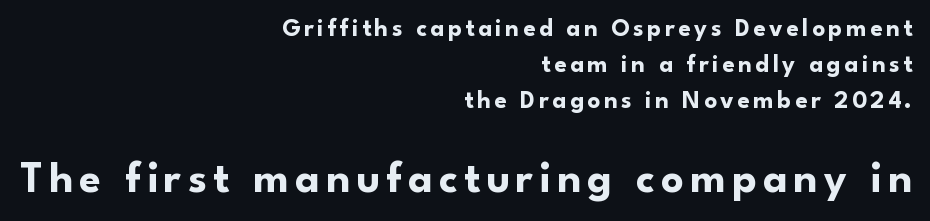
The baseline area is clear. Is this a sans? Yes — the strokes have no serifs. The typography opts for an upright posture over an oblique one. Here the designer chose a conventional face with non-uniform glyph widths. Caption: upper text group reduced, lower text group enlarged. What's the leading like? Ordinary, nothing unusual.
